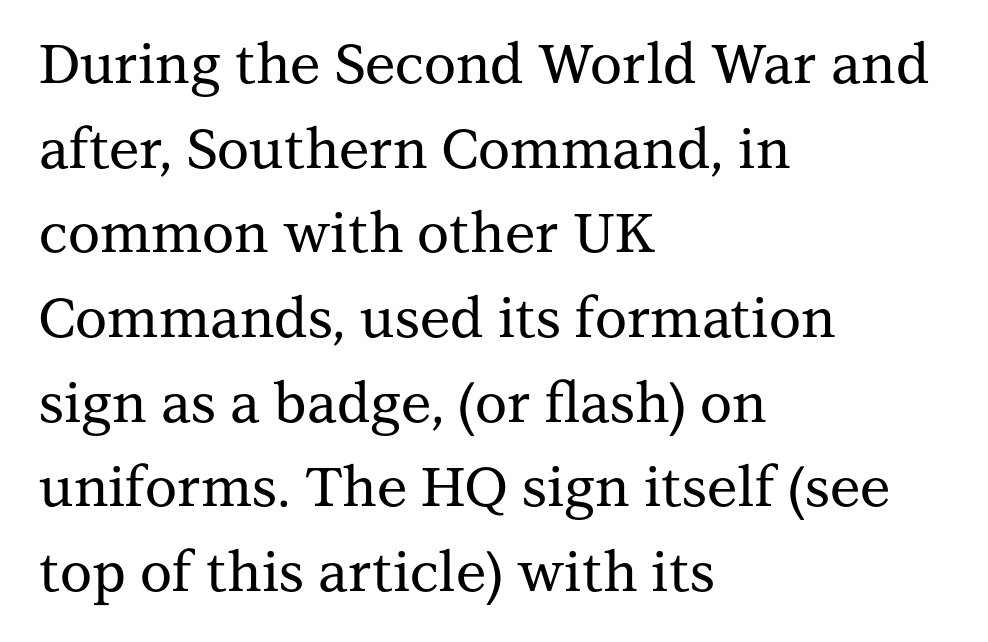
Q: Is the text italic (slanted)? A: No, it is upright.
Q: Is the typeface a serif or a sans-serif typeface? A: Serif.
Q: Is the text underlined? A: No.
Q: How is the paragraph aligned? A: Left-aligned.
Q: Is the spacing between letters normal or unusually wide? A: Normal.
Q: Is the spacing between lines tight, normal or loose? A: Normal.
Q: Width (condensed, normal, or wide)? A: Normal.
Q: Stroke contrast? A: Medium.
Q: x-height? A: Medium.
Q: Monospaced? A: No.
